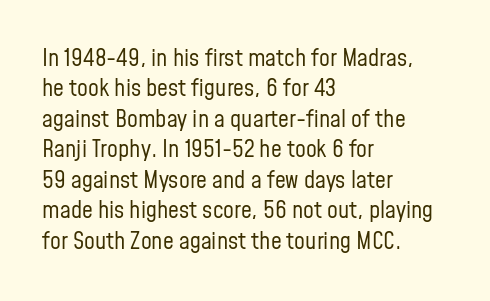
The type sits square on the baseline with zero lean. Only glyphs here, with clear space below each row. This sample is left-justified, so line endings fall wherever the words run out. Nothing unusual about the tracking: characters are spaced as the font intends. No extra ink here — the face is not bold.
